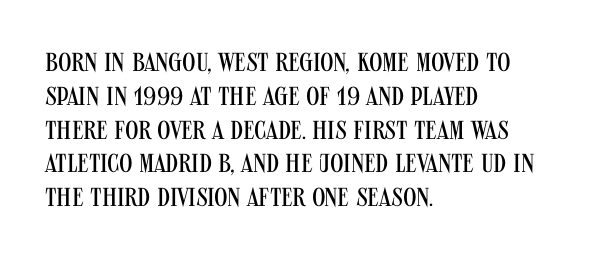
{"italic": "no", "bold": "no", "underline": "no", "align": "left", "line_spacing": "normal", "line_spacing_ratio": 1.3, "letter_spacing": "normal", "letter_spacing_em": 0.0, "glyph_px": 26}
